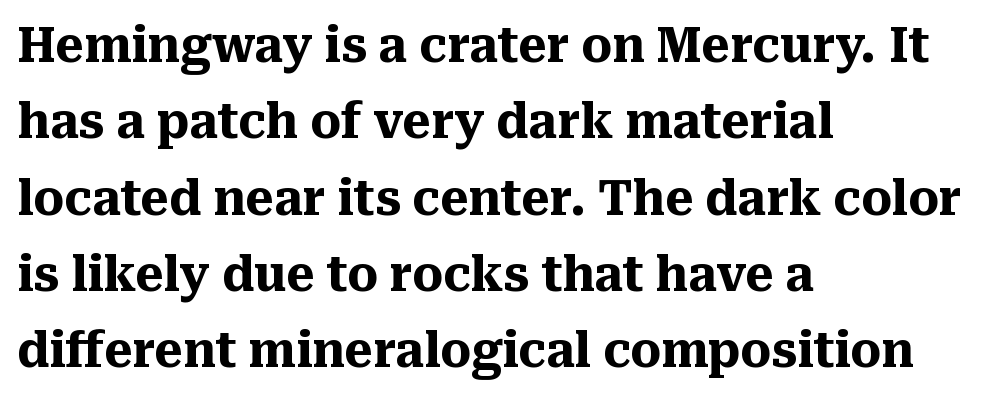
Evenly set lines give the paragraph a standard silhouette. Quick note: not italic, upright. These lines keep a tight, regular rhythm from letter to letter. Lines of text with bare space underneath.
